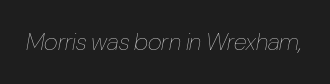
{"italic": "yes", "lean": "right", "slant_degrees": 10, "bold": "no", "underline": "no", "letter_spacing": "normal", "letter_spacing_em": 0.0, "glyph_px": 24}
